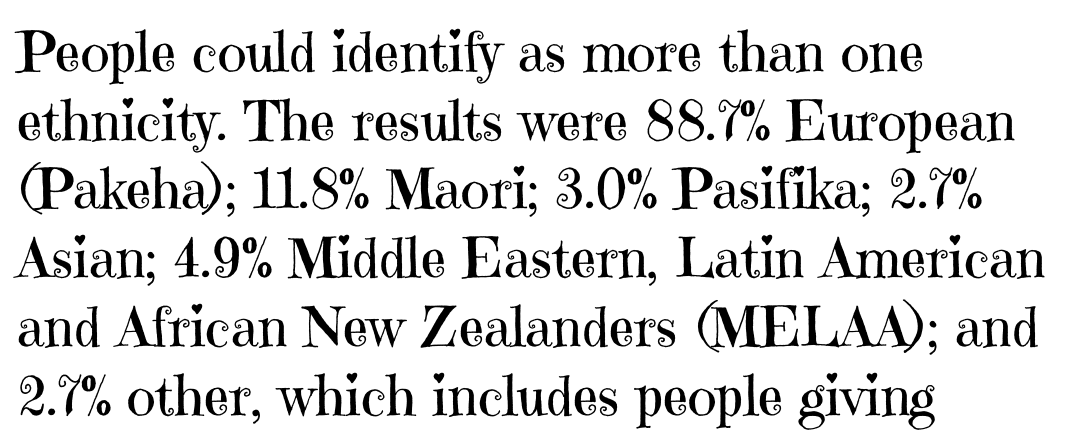
The image shows 55 px regular-weight serif type, upright; set left-aligned, normal line spacing (1.25x), normal letter spacing, not underlined; high stroke contrast and a medium x-height.
